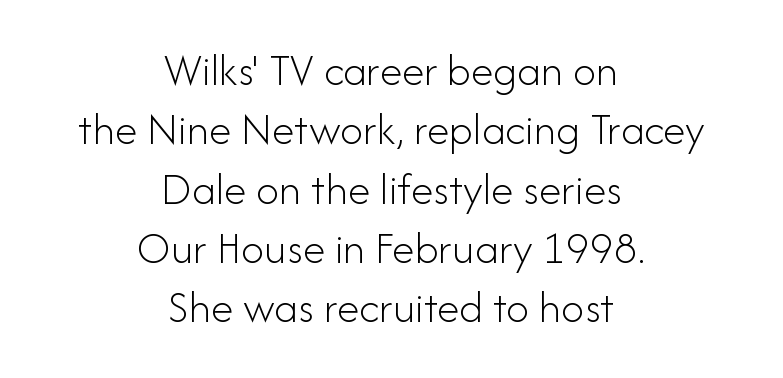
{"serif": "no", "italic": "no", "bold": "no", "weight": "light", "width": "normal", "stroke_contrast": "low", "x_height": "small", "monospaced": "no", "underline": "no", "align": "center", "line_spacing": "normal", "line_spacing_ratio": 1.29, "letter_spacing": "normal", "letter_spacing_em": 0.0, "glyph_px": 46}
